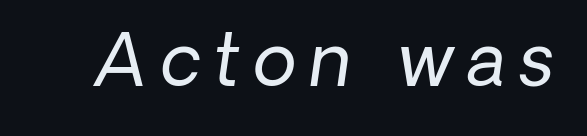
Q: Is the text bold? A: No.
Q: Is the text italic (slanted)? A: Yes, it leans right by about 8 degrees.
Q: Is the text underlined? A: No.
Q: Width (condensed, normal, or wide)? A: Normal.
Q: Stroke contrast? A: Low.
Q: x-height? A: Medium.
Q: Monospaced? A: No.
